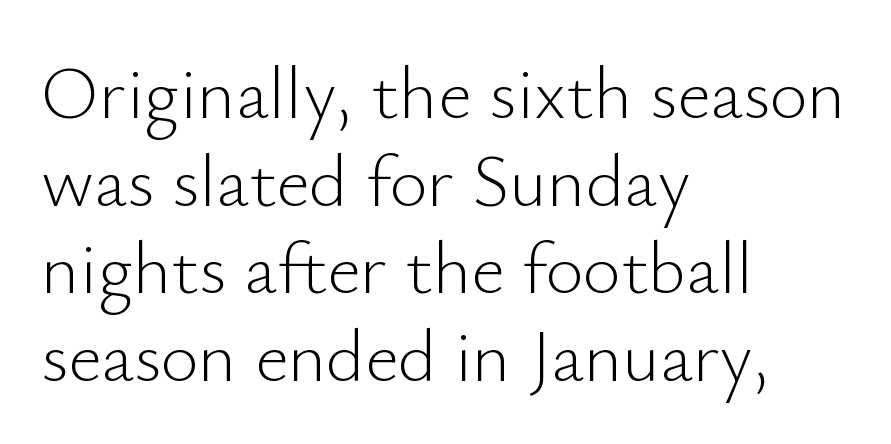
Q: Is the text bold? A: No.
Q: Is the text italic (slanted)? A: No, it is upright.
Q: Is the typeface a serif or a sans-serif typeface? A: Sans-serif.
Q: Is the text underlined? A: No.
Q: How is the paragraph aligned? A: Left-aligned.
Q: Is the spacing between letters normal or unusually wide? A: Normal.
Q: Width (condensed, normal, or wide)? A: Normal.
Q: Stroke contrast? A: Low.
Q: x-height? A: Small.
Q: Monospaced? A: No.
